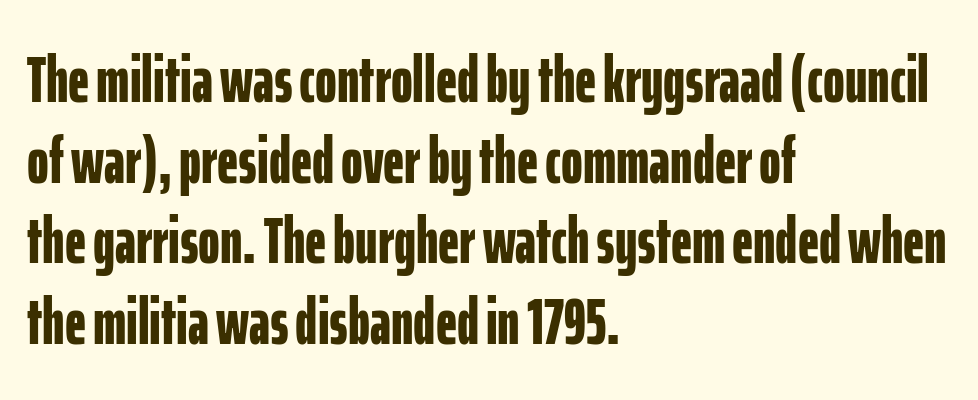
The image shows 66 px bold, condensed sans-serif type, upright; set left-aligned, line spacing 1.22x, normal letter spacing, not underlined; low stroke contrast and a medium x-height.
